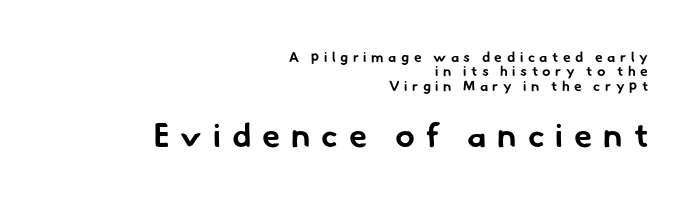
This rendering employs a face without finishing strokes, i.e., a sans-serif. Every row of glyphs terminates at an identical x-position on the right. Between one letter and the next there's a generous, obvious gap. Check under the words: just untouched page. The letters are bold, with thick, heavy strokes.
